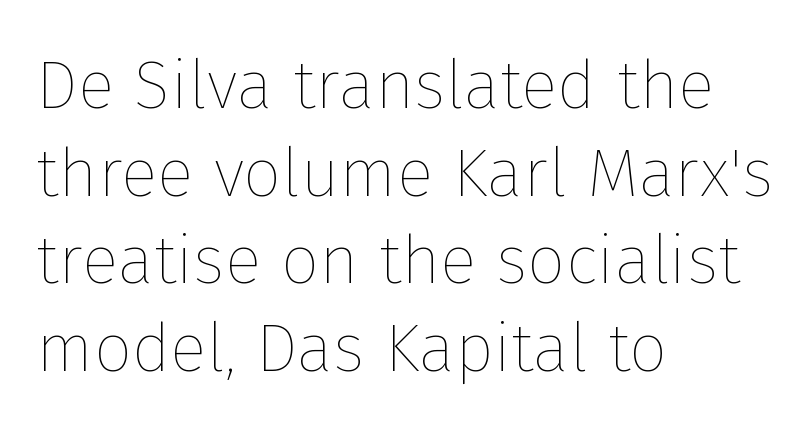
{"italic": "no", "bold": "no", "weight": "thin", "width": "normal", "stroke_contrast": "low", "x_height": "medium", "monospaced": "no", "underline": "no", "align": "left", "line_spacing": "normal", "line_spacing_ratio": 1.29, "letter_spacing": "normal", "letter_spacing_em": 0.0, "glyph_px": 68}
